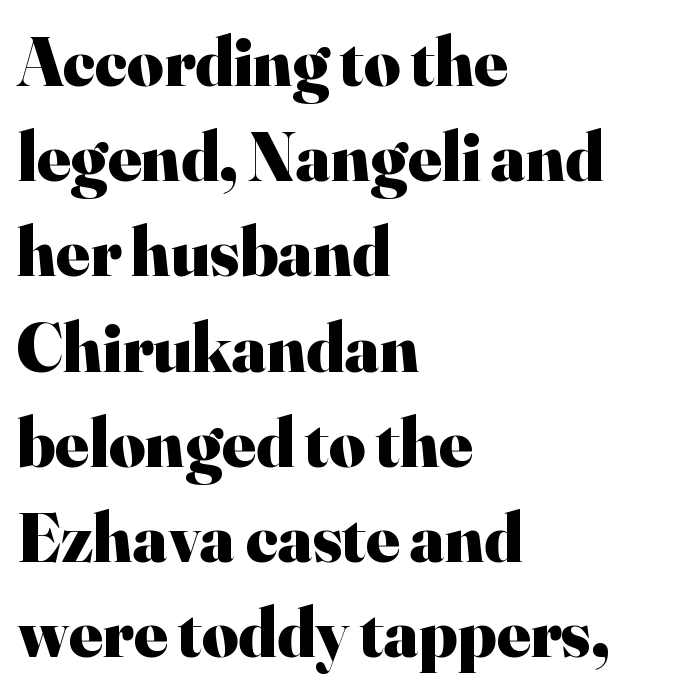
The image shows 70 px heavy serif type, upright; set left-aligned, normal line spacing (1.36x), normal letter spacing, not underlined; high stroke contrast and a small x-height.
